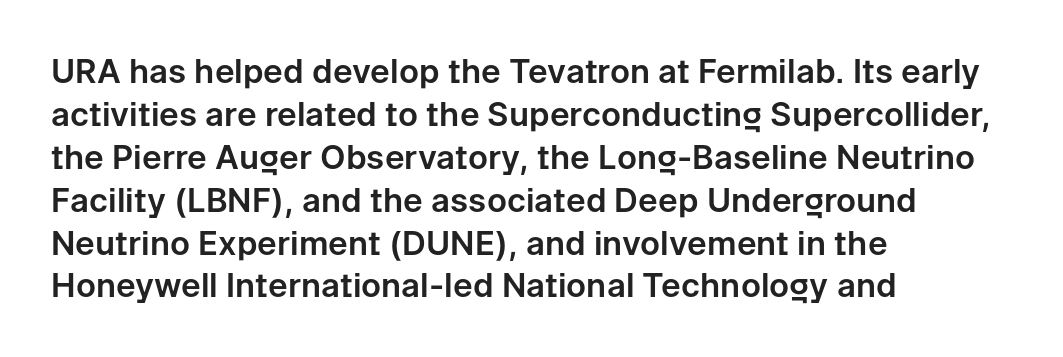
Think of a printed novel: that variable character pitch is what you see here. How would I describe the line gaps? Plain and ordinary. A typesetter would mark this as roman, not italic. Nope, no serifs anywhere on these letters.
